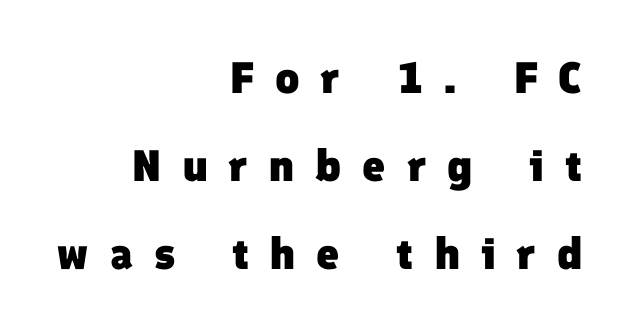
Glyph-to-glyph distance is far greater than everyday printed text. These lines are composed in type without serifs. A dark, heavy texture on the line: the type is bold. Does the leading feel generous? Absolutely, it's lavish. Character widths vary here, with narrow letters taking less room than wide ones.
